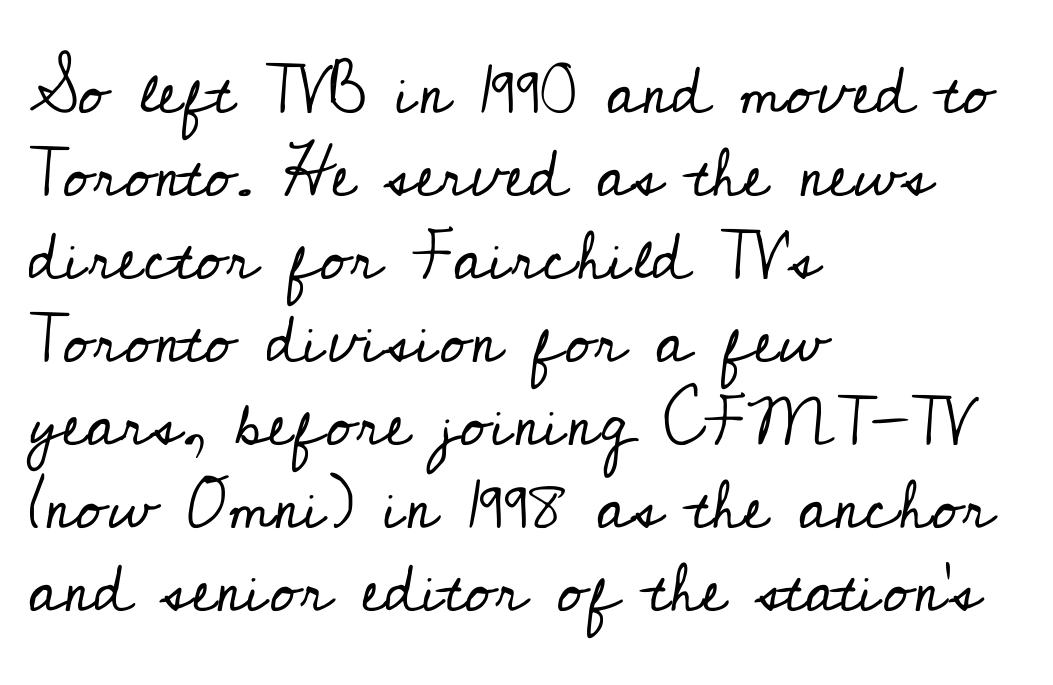
{"serif": "yes", "bold": "no", "weight": "regular", "width": "normal", "stroke_contrast": "low", "x_height": "small", "monospaced": "no", "underline": "no", "align": "left", "line_spacing_ratio": 1.24, "letter_spacing": "normal", "letter_spacing_em": 0.0, "glyph_px": 67}
